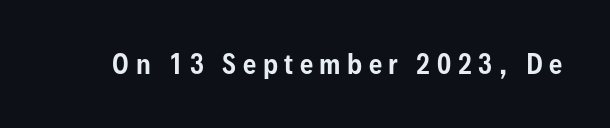
The image shows 26 px text type, upright; set unusually wide letter spacing (+0.25 em), not underlined.
